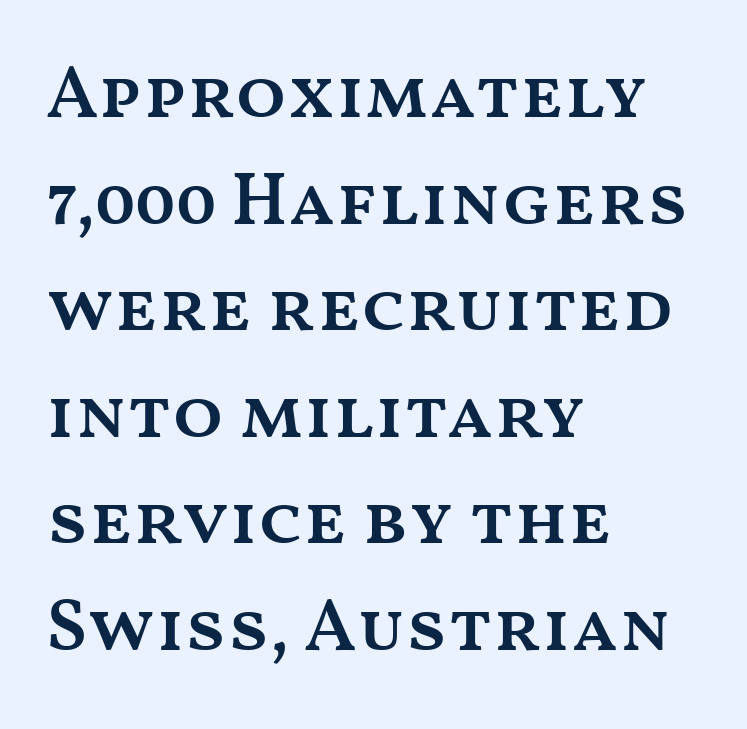
{"italic": "no", "bold": "semi", "weight": "semibold", "width": "wide", "stroke_contrast": "medium", "x_height": "medium", "monospaced": "no", "underline": "no", "align": "left", "line_spacing": "normal", "line_spacing_ratio": 1.44, "letter_spacing": "normal", "letter_spacing_em": 0.0, "glyph_px": 74}
